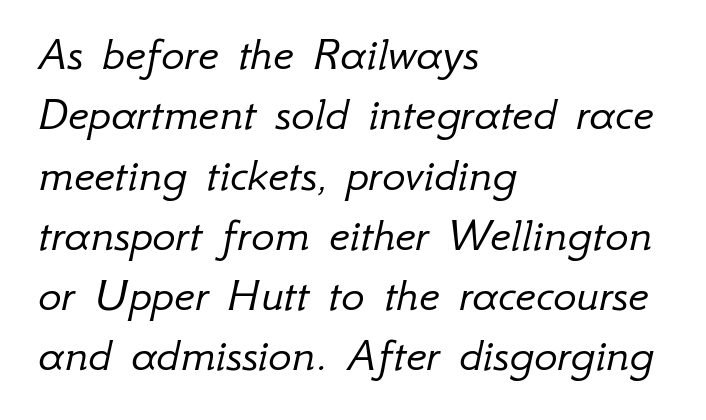
Glyph-to-glyph distance matches everyday printed text. The baseline area is clear. This is oblique type, the kind used for emphasis or titles. One-word summary of the alignment: left. Is this a fixed-width face? No — the glyphs have proportional, varying widths. A quiet, ordinary-to-light weight characterises the typeface.
